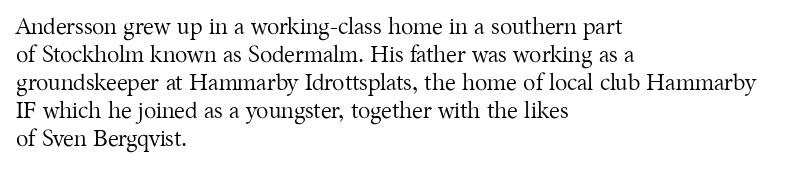
{"italic": "no", "bold": "no", "underline": "no", "align": "left", "line_spacing_ratio": 1.22, "letter_spacing": "normal", "letter_spacing_em": 0.0, "glyph_px": 23}
